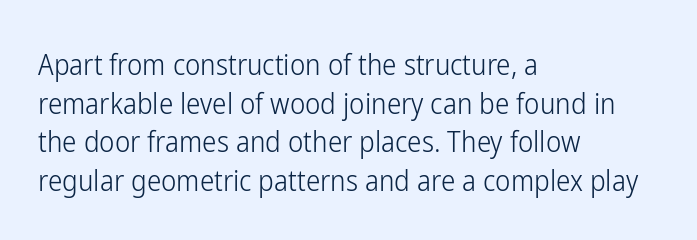
Q: Is the text bold? A: No.
Q: Is the text italic (slanted)? A: No, it is upright.
Q: Is the typeface a serif or a sans-serif typeface? A: Sans-serif.
Q: Is the text underlined? A: No.
Q: How is the paragraph aligned? A: Left-aligned.
Q: Is the spacing between letters normal or unusually wide? A: Normal.
Q: Is the spacing between lines tight, normal or loose? A: Normal.
Q: Width (condensed, normal, or wide)? A: Condensed.
Q: Stroke contrast? A: Low.
Q: x-height? A: Medium.
Q: Monospaced? A: No.
